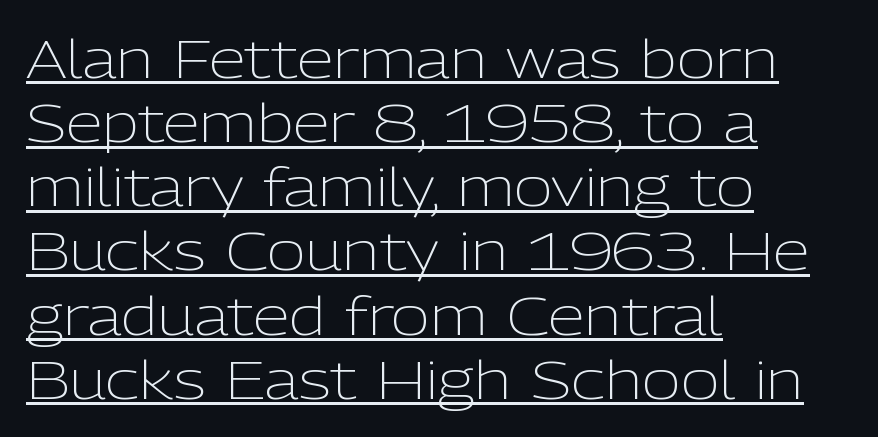
Grotesque or geometric, the face here clearly has no serifs. Each line starts at the same left margin while the right side varies. The letters look calm and open, with moderate or lighter stems. Note the varied advance widths — an 'i' is clearly narrower than an 'm'. Each line of the rendering has a horizontal stroke beneath the glyphs. Ascenders rise straight up at ninety degrees.
